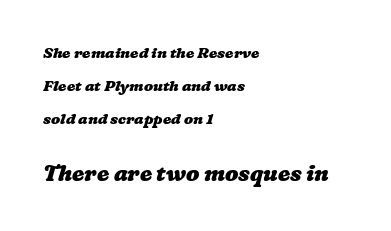
Small over large — that's the arrangement of the two blocks here. Notice the wide empty band between every row — that's loose leading. Beneath every word, the page is bare. Look at the tracking — it's just the regular setting, nothing added. Short and long lines alike share a common starting point at left.
